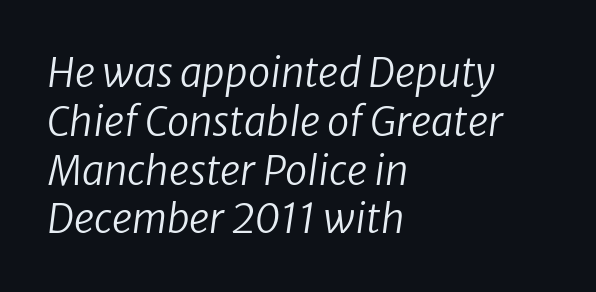
Q: Is the text bold? A: No.
Q: Is the text italic (slanted)? A: Yes, it leans right by about 8 degrees.
Q: Is the text underlined? A: No.
Q: How is the paragraph aligned? A: Left-aligned.
Q: Is the spacing between letters normal or unusually wide? A: Normal.
Q: Width (condensed, normal, or wide)? A: Normal.
Q: Stroke contrast? A: Low.
Q: x-height? A: Medium.
Q: Monospaced? A: No.
